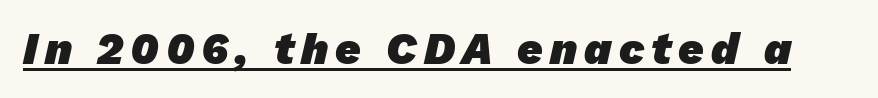
The image shows 44 px heavy sans-serif type; set underlined; low stroke contrast and a medium x-height.
